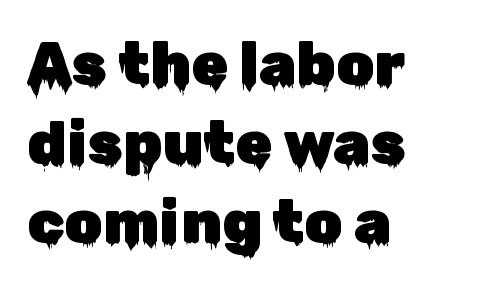
The image shows 60 px sans-serif type, upright; set left-aligned, normal line spacing (1.32x), normal letter spacing, not underlined; low stroke contrast and a medium x-height.
